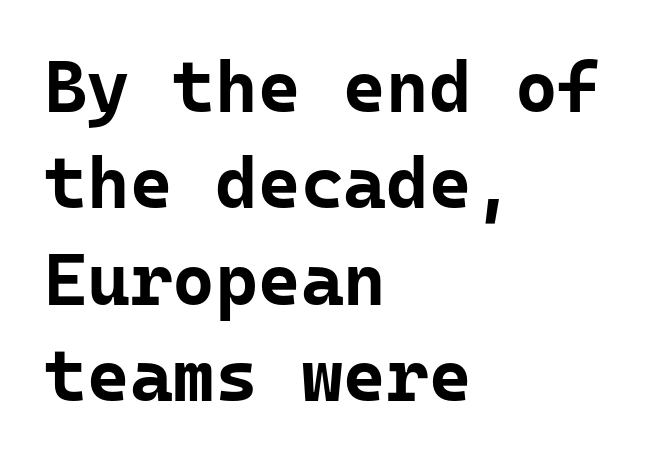
{"serif": "no", "italic": "no", "bold": "yes", "weight": "bold", "width": "normal", "stroke_contrast": "low", "x_height": "medium", "monospaced": "yes", "underline": "no", "align": "left", "line_spacing": "normal", "line_spacing_ratio": 1.32, "letter_spacing": "normal", "letter_spacing_em": 0.0, "glyph_px": 73}
